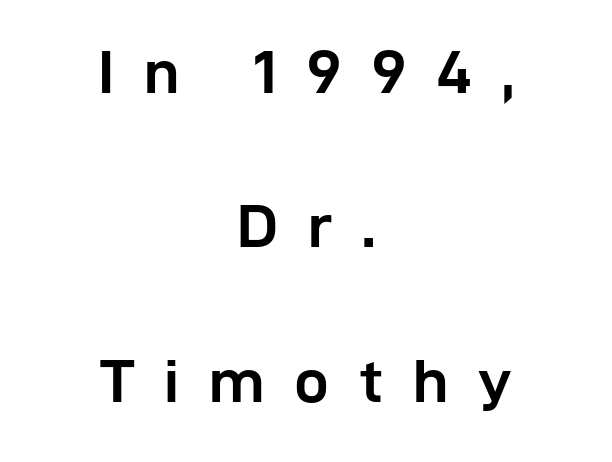
Q: Is the text bold? A: Yes.
Q: Is the text italic (slanted)? A: No, it is upright.
Q: Is the typeface a serif or a sans-serif typeface? A: Sans-serif.
Q: Is the text underlined? A: No.
Q: How is the paragraph aligned? A: Centered.
Q: Is the spacing between letters normal or unusually wide? A: Unusually wide.
Q: Is the spacing between lines tight, normal or loose? A: Loose.
Q: Width (condensed, normal, or wide)? A: Normal.
Q: Stroke contrast? A: Low.
Q: x-height? A: Medium.
Q: Monospaced? A: No.
